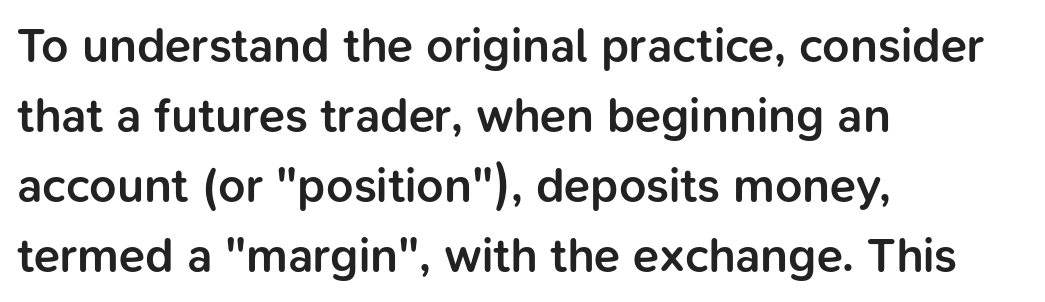
{"serif": "no", "italic": "no", "bold": "semi", "weight": "semibold", "width": "normal", "stroke_contrast": "low", "x_height": "medium", "monospaced": "no", "underline": "no", "align": "left", "line_spacing": "normal", "line_spacing_ratio": 1.46, "letter_spacing": "normal", "letter_spacing_em": 0.0, "glyph_px": 48}
